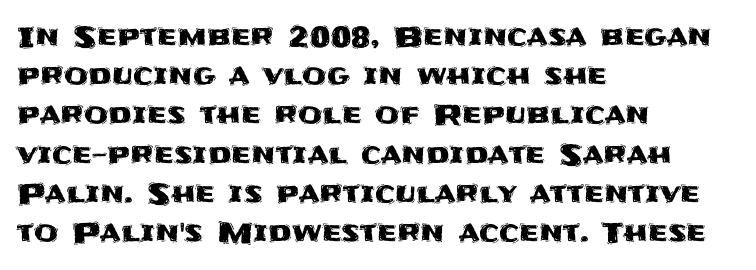
The image shows 28 px sans-serif type, upright; set left-aligned, normal line spacing (1.4x), normal letter spacing, not underlined; medium stroke contrast and a large x-height.
